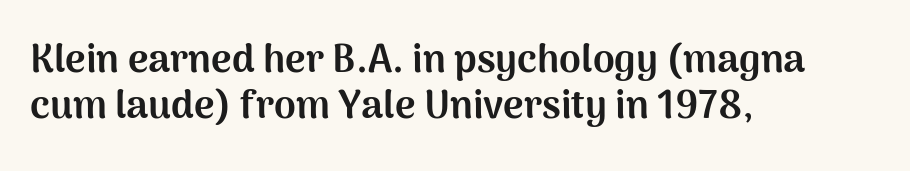
Q: Is the text bold? A: Yes.
Q: Is the text italic (slanted)? A: No, it is upright.
Q: Is the typeface a serif or a sans-serif typeface? A: Sans-serif.
Q: Is the text underlined? A: No.
Q: How is the paragraph aligned? A: Left-aligned.
Q: Is the spacing between letters normal or unusually wide? A: Normal.
Q: Width (condensed, normal, or wide)? A: Normal.
Q: Stroke contrast? A: Medium.
Q: x-height? A: Medium.
Q: Monospaced? A: No.
